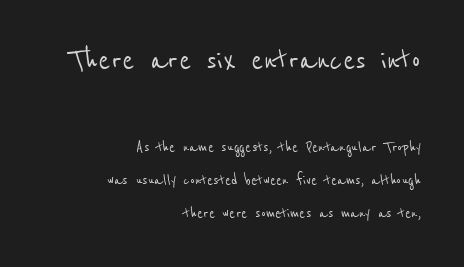
Beneath every word, the page is bare. The rendering anchors every line to the right-hand side. In this sample the first text group is rendered at the bigger scale. Classification — sans serif. There is no visible air inserted between adjacent glyphs. The rendering uses natural spacing where letterforms have individual widths.
